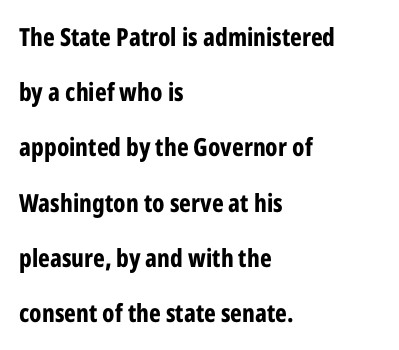
The image shows 25 px bold type, upright; set left-aligned, loose line spacing (2.21x), normal letter spacing, not underlined.
